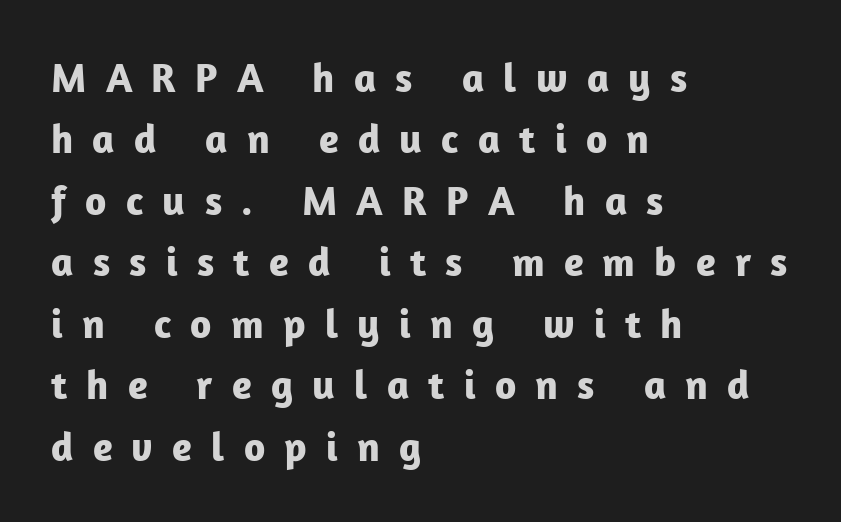
{"serif": "no", "italic": "no", "bold": "yes", "weight": "bold", "width": "normal", "stroke_contrast": "low", "x_height": "medium", "monospaced": "no", "underline": "no", "align": "left", "line_spacing": "normal", "line_spacing_ratio": 1.5, "letter_spacing": "wide", "letter_spacing_em": 0.47, "glyph_px": 41}
